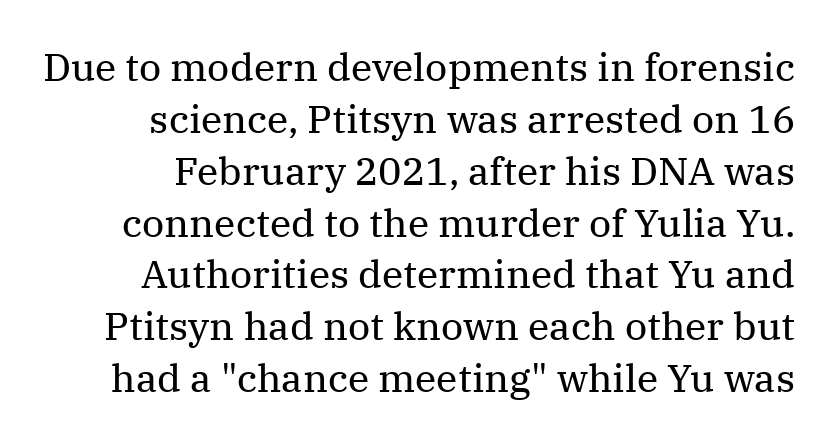
{"serif": "yes", "italic": "no", "bold": "no", "weight": "regular", "width": "normal", "stroke_contrast": "medium", "x_height": "medium", "monospaced": "no", "underline": "no", "line_spacing": "normal", "line_spacing_ratio": 1.33, "letter_spacing": "normal", "letter_spacing_em": 0.0, "glyph_px": 39}
